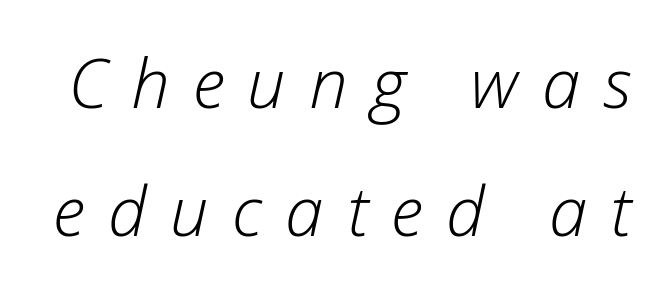
Q: Is the text bold? A: No.
Q: Is the text italic (slanted)? A: Yes, it leans right by about 12 degrees.
Q: Is the text underlined? A: No.
Q: Is the spacing between letters normal or unusually wide? A: Unusually wide.
Q: Width (condensed, normal, or wide)? A: Normal.
Q: Stroke contrast? A: Low.
Q: x-height? A: Medium.
Q: Monospaced? A: No.
